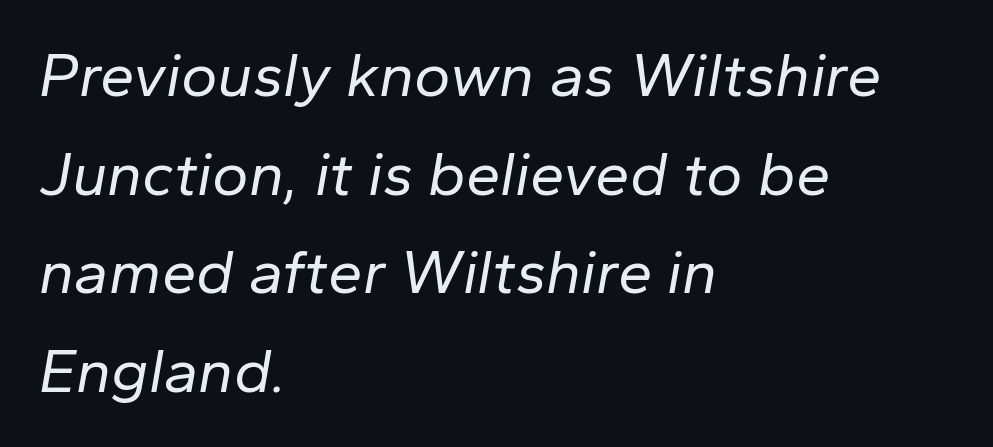
Q: Is the text bold? A: No.
Q: Is the text italic (slanted)? A: Yes, it leans right by about 10 degrees.
Q: Is the text underlined? A: No.
Q: How is the paragraph aligned? A: Left-aligned.
Q: Is the spacing between letters normal or unusually wide? A: Normal.
Q: Is the spacing between lines tight, normal or loose? A: Normal.
Q: Width (condensed, normal, or wide)? A: Normal.
Q: Stroke contrast? A: Low.
Q: x-height? A: Medium.
Q: Monospaced? A: No.
